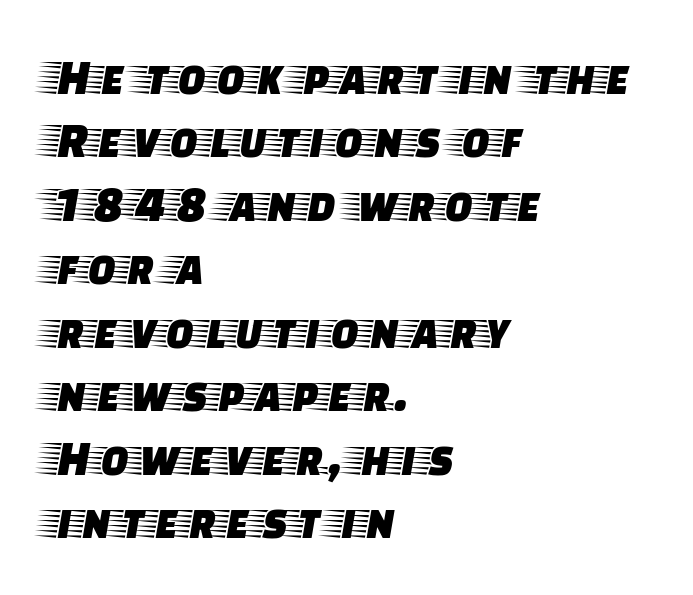
The image shows 52 px wide serif type; set left-aligned, line spacing 1.22x, normal letter spacing, not underlined; low stroke contrast and a large x-height.
